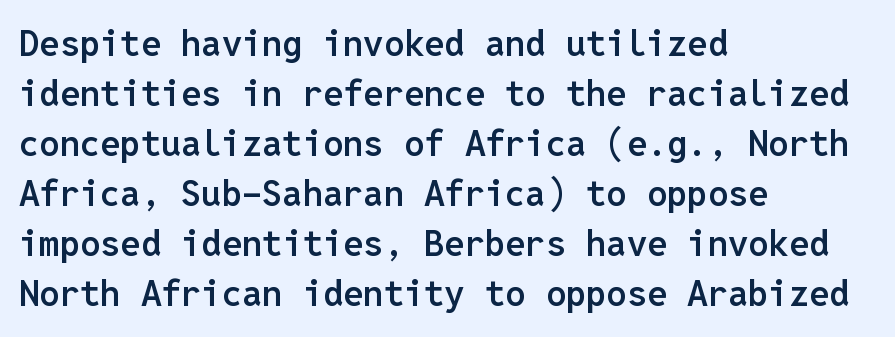
The face used here is a sans, in the tradition of grotesques and geometrics. Default kerning and tracking; the words read as compact shapes. Heft: intermediate — a semibold. All the whitespace from short lines collects on the right. Check under the words: just untouched page.
